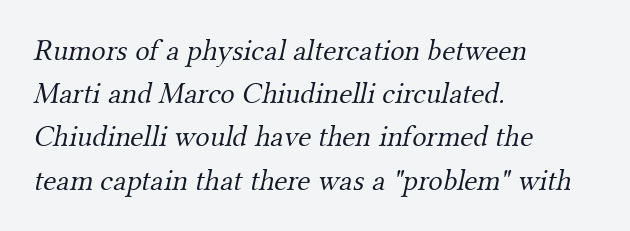
{"serif": "yes", "bold": "no", "weight": "light", "width": "normal", "stroke_contrast": "medium", "x_height": "small", "monospaced": "no", "underline": "no", "align": "left", "line_spacing": "normal", "line_spacing_ratio": 1.44, "letter_spacing": "normal", "letter_spacing_em": 0.0, "glyph_px": 30}
